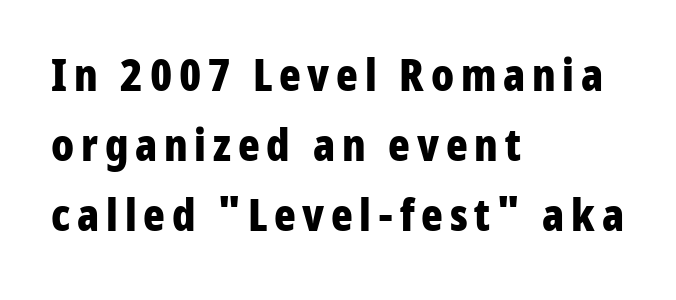
Q: Is the text bold? A: Yes.
Q: Is the text italic (slanted)? A: No, it is upright.
Q: Is the typeface a serif or a sans-serif typeface? A: Sans-serif.
Q: Is the text underlined? A: No.
Q: How is the paragraph aligned? A: Left-aligned.
Q: Is the spacing between lines tight, normal or loose? A: Normal.
Q: Width (condensed, normal, or wide)? A: Condensed.
Q: Stroke contrast? A: Low.
Q: x-height? A: Medium.
Q: Monospaced? A: No.
